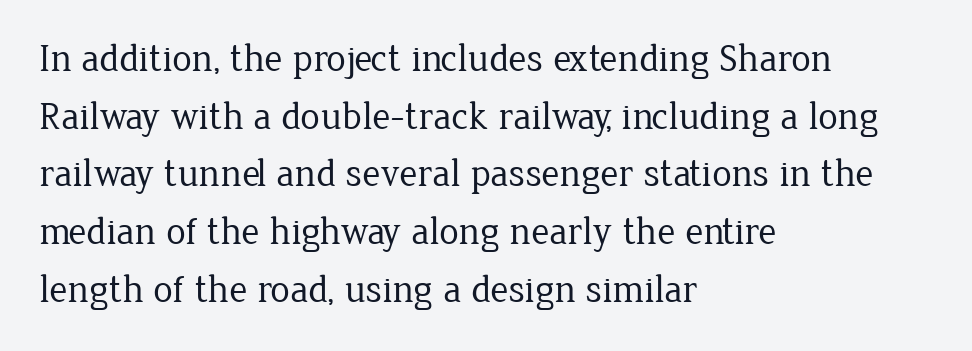
The image shows 39 px regular-weight serif type, upright; set left-aligned, normal line spacing (1.48x), normal letter spacing, not underlined; low stroke contrast and a medium x-height.
